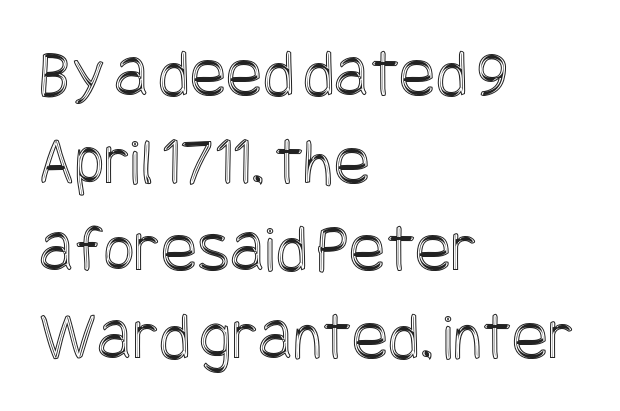
Q: Is the text italic (slanted)? A: No, it is upright.
Q: Is the text underlined? A: No.
Q: How is the paragraph aligned? A: Left-aligned.
Q: Is the spacing between letters normal or unusually wide? A: Normal.
Q: Is the spacing between lines tight, normal or loose? A: Normal.
Q: Width (condensed, normal, or wide)? A: Condensed.
Q: x-height? A: Large.
